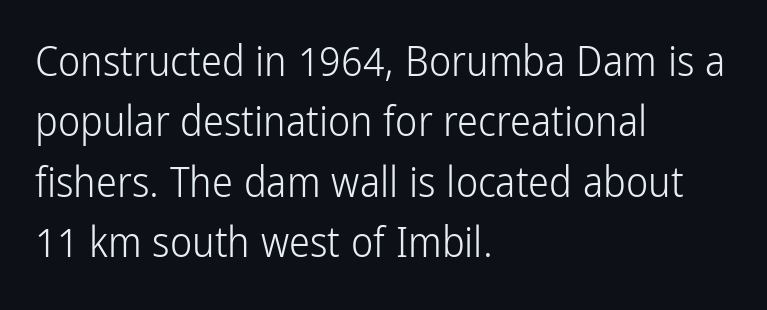
{"serif": "no", "italic": "no", "bold": "no", "weight": "light", "width": "condensed", "stroke_contrast": "low", "x_height": "medium", "monospaced": "no", "underline": "no", "align": "left", "line_spacing": "normal", "line_spacing_ratio": 1.44, "letter_spacing": "normal", "letter_spacing_em": 0.0, "glyph_px": 42}
